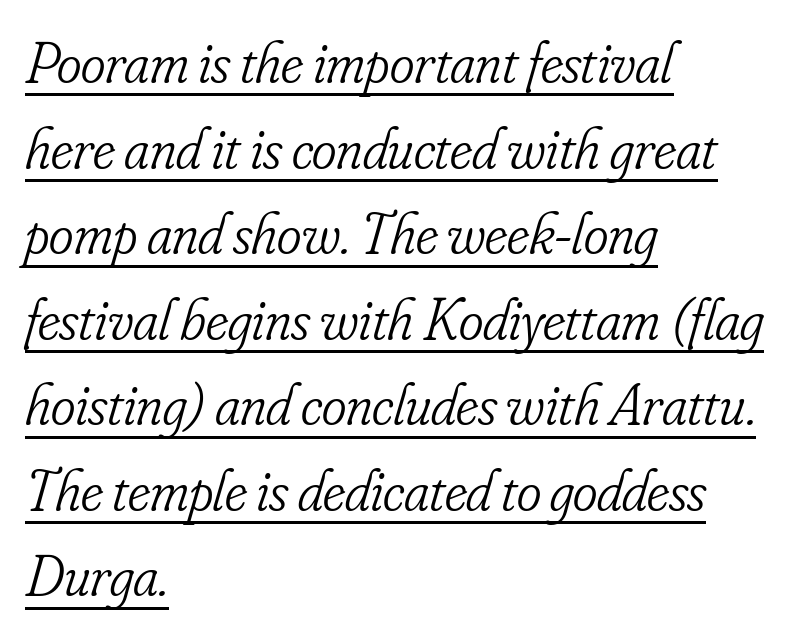
Q: Is the text bold? A: No.
Q: Is the text italic (slanted)? A: Yes, it leans right by about 16 degrees.
Q: Is the typeface a serif or a sans-serif typeface? A: Serif.
Q: Is the text underlined? A: Yes.
Q: How is the paragraph aligned? A: Left-aligned.
Q: Is the spacing between letters normal or unusually wide? A: Normal.
Q: Is the spacing between lines tight, normal or loose? A: Normal.
Q: Width (condensed, normal, or wide)? A: Condensed.
Q: Stroke contrast? A: Low.
Q: x-height? A: Small.
Q: Monospaced? A: No.
